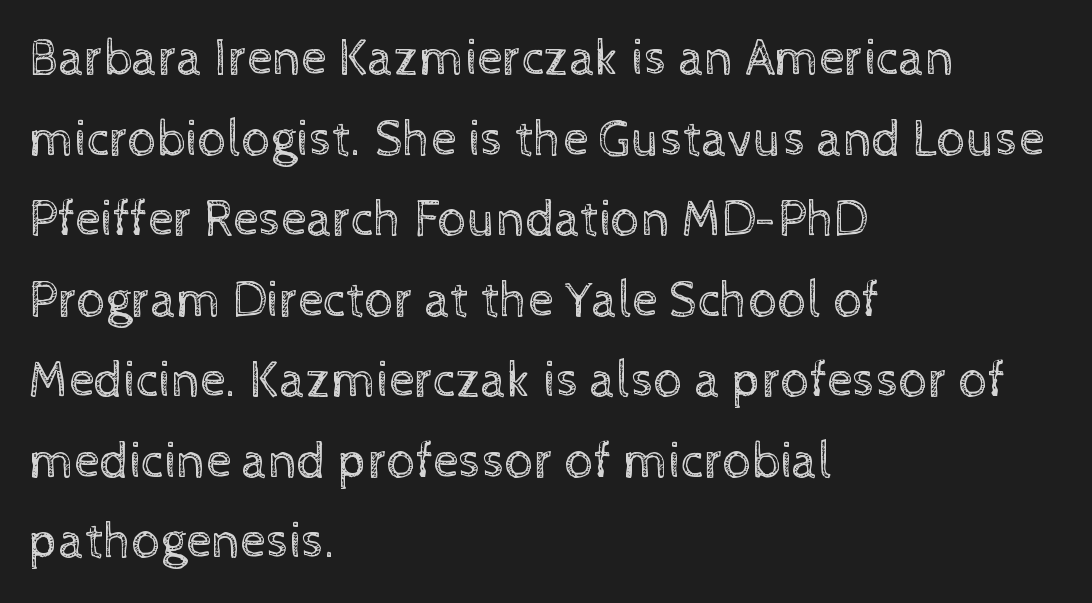
Characters remain perfectly vertical along every line. Descender tails drop into unmarked territory. The line texture is even and compact thanks to regular tracking. Do the characters align in a grid? No, the font is proportional. The letterforms sit at book weight or below.
